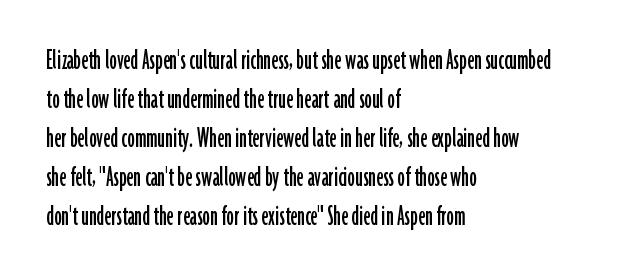
Q: Is the text italic (slanted)? A: No, it is upright.
Q: Is the typeface a serif or a sans-serif typeface? A: Sans-serif.
Q: Is the text underlined? A: No.
Q: How is the paragraph aligned? A: Left-aligned.
Q: Is the spacing between letters normal or unusually wide? A: Normal.
Q: Is the spacing between lines tight, normal or loose? A: Normal.
Q: Width (condensed, normal, or wide)? A: Condensed.
Q: Stroke contrast? A: Low.
Q: x-height? A: Medium.
Q: Monospaced? A: No.
